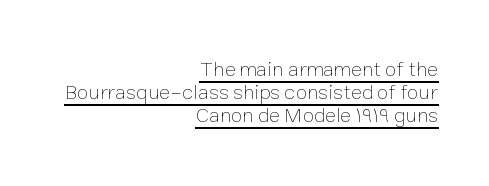
{"italic": "no", "bold": "no", "underline": "yes", "align": "right", "line_spacing": "tight", "line_spacing_ratio": 1.09, "letter_spacing": "normal", "letter_spacing_em": 0.0, "glyph_px": 21}
